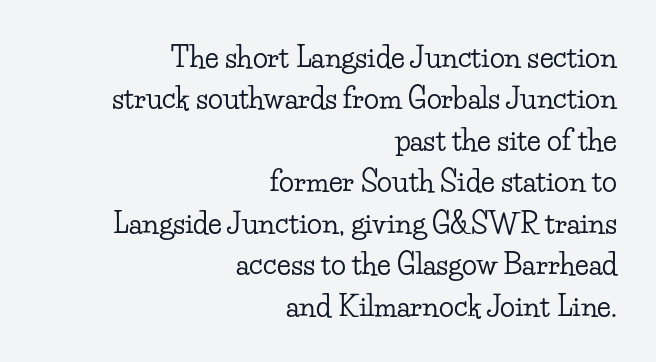
Underline: absent. Varying glyph widths throughout — classic text-font behaviour. Vertical spacing — default. Tracking here is standard; glyphs follow each other at the usual distance.
